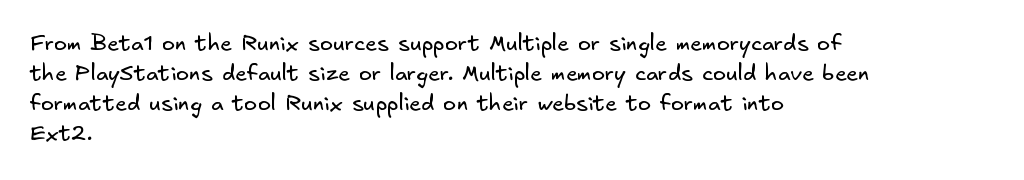
The image shows 22 px text type; set left-aligned, normal line spacing (1.37x), normal letter spacing, not underlined.
